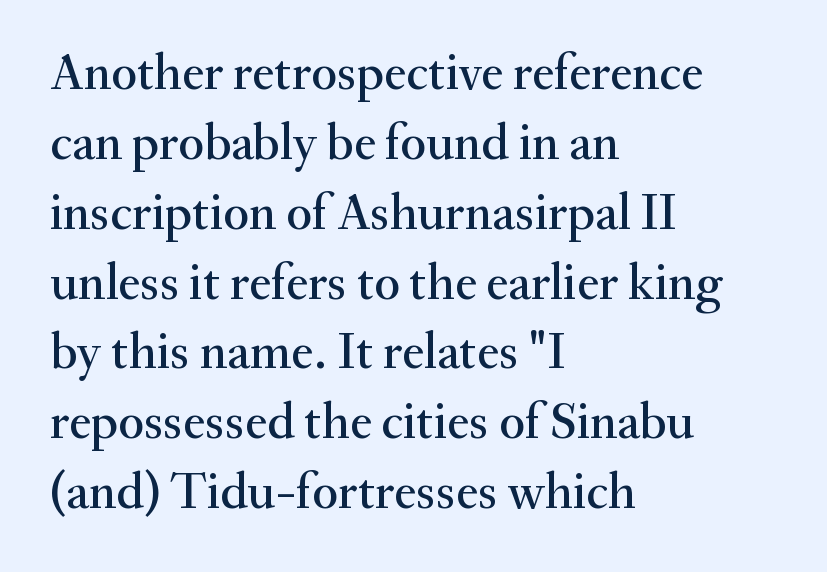
Q: Is the text italic (slanted)? A: No, it is upright.
Q: Is the typeface a serif or a sans-serif typeface? A: Serif.
Q: Is the text underlined? A: No.
Q: How is the paragraph aligned? A: Left-aligned.
Q: Is the spacing between letters normal or unusually wide? A: Normal.
Q: Is the spacing between lines tight, normal or loose? A: Normal.
Q: Width (condensed, normal, or wide)? A: Normal.
Q: Stroke contrast? A: Medium.
Q: x-height? A: Small.
Q: Monospaced? A: No.
